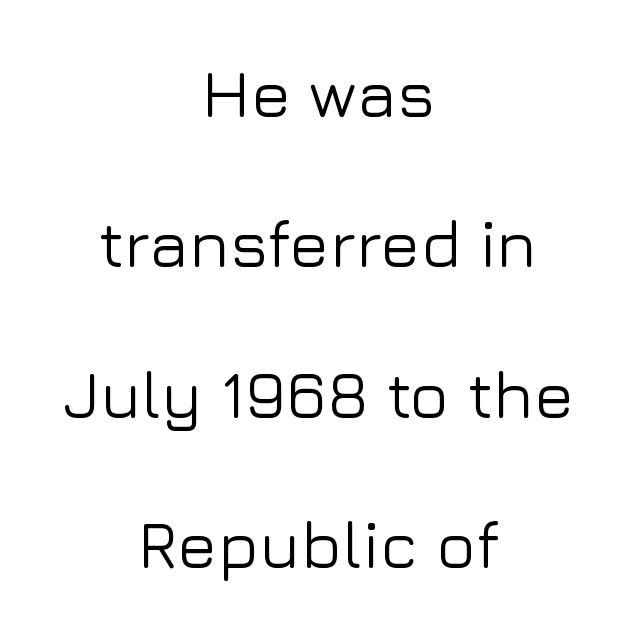
The image shows 66 px sans-serif type, upright; set centered, loose line spacing (2.28x), normal letter spacing, not underlined; low stroke contrast and a medium x-height.
